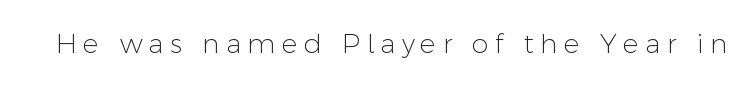
{"italic": "no", "bold": "no", "underline": "no", "letter_spacing": "wide", "letter_spacing_em": 0.23, "glyph_px": 27}
